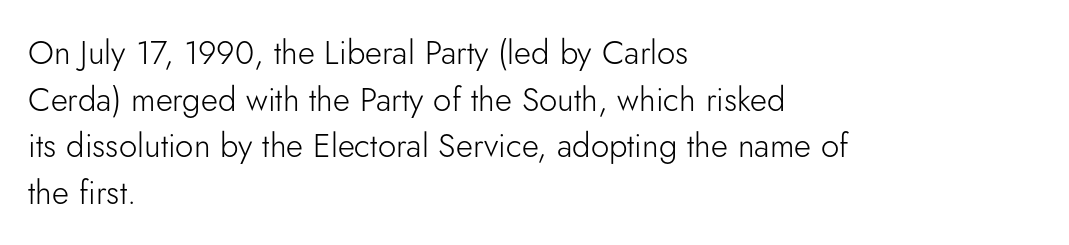
{"serif": "no", "italic": "no", "bold": "no", "weight": "light", "width": "normal", "stroke_contrast": "low", "x_height": "small", "monospaced": "no", "underline": "no", "align": "left", "line_spacing": "normal", "line_spacing_ratio": 1.41, "letter_spacing": "normal", "letter_spacing_em": 0.0, "glyph_px": 33}
